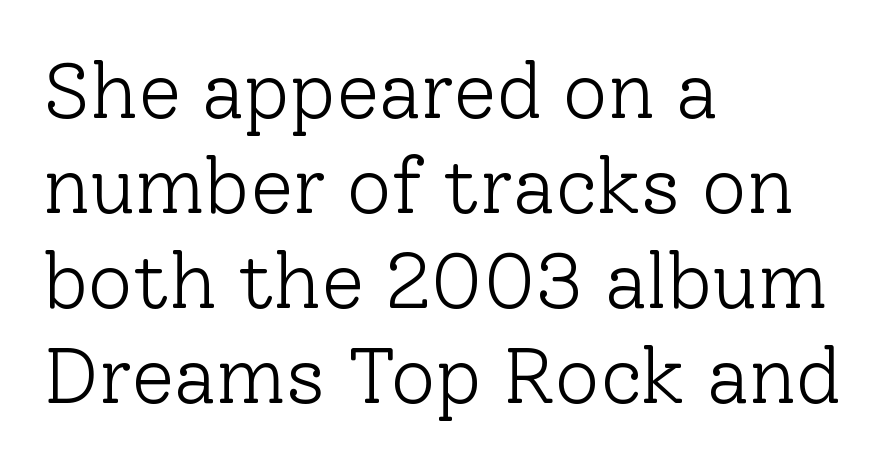
The image shows 78 px light serif type, upright; set left-aligned, line spacing 1.22x, normal letter spacing, not underlined; low stroke contrast and a medium x-height.
